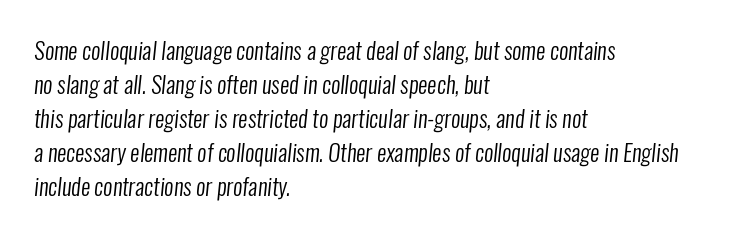
Q: Is the text bold? A: No.
Q: Is the text underlined? A: No.
Q: How is the paragraph aligned? A: Left-aligned.
Q: Is the spacing between letters normal or unusually wide? A: Normal.
Q: Is the spacing between lines tight, normal or loose? A: Normal.
